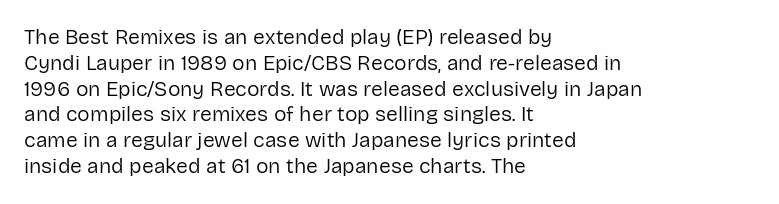
Visually the block forms a straight wall on the left and a jagged coastline on the right. This sample uses plain, unmodified letter spacing. The face looks like a standard text weight, possibly lighter. Check under the words: just untouched page. Does the lettering tilt? It doesn't — this is upright.
